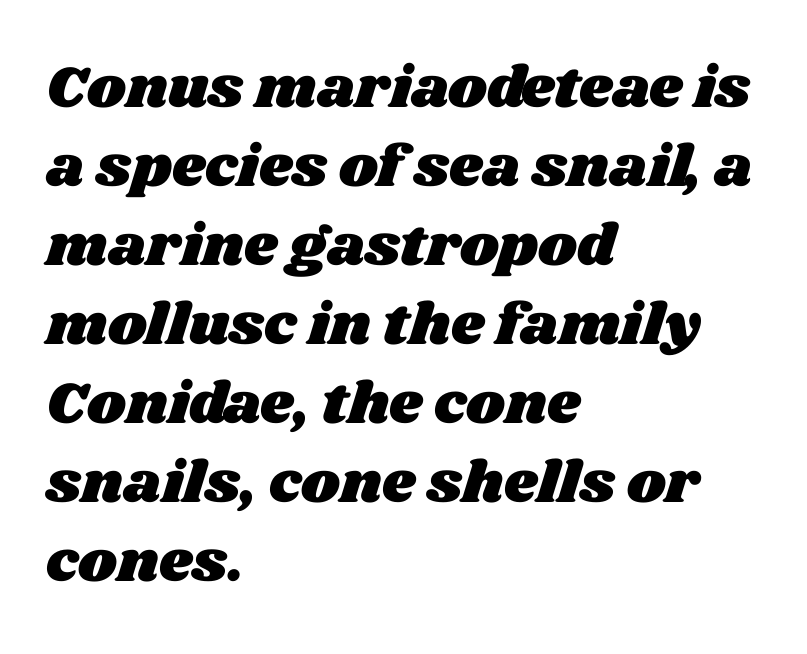
Words appear dense and cohesive because spacing is normal. Do the characters align in a grid? No, the font is proportional. Left-aligned paragraph, ragged on the right. The space beneath each line is pristine and unruled.
